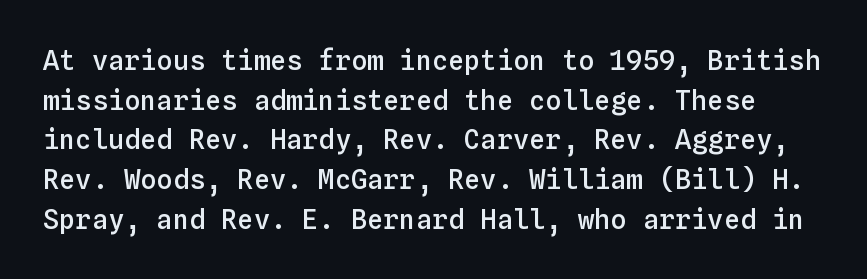
Summary of vertical rhythm: regular, with standard interline spacing. Notice how the stems are strictly vertical — no italics here. Letters rest on an invisible, unmarked baseline. Weight check: semibold — heavier than regular, not quite bold.
